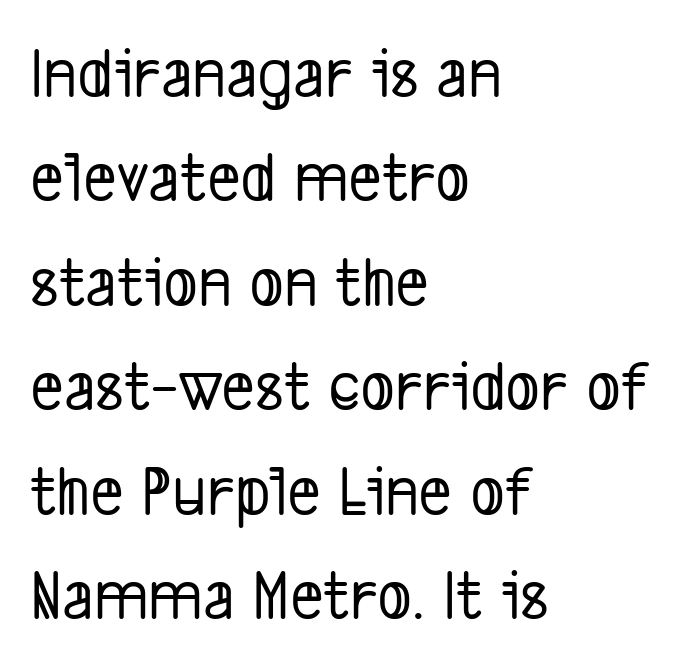
Normally led — the rows are evenly, conventionally spaced. Do the characters align in a grid? No, the font is proportional. This rendering uses left alignment, leaving the right contour irregular. These lines are composed in type without serifs.
